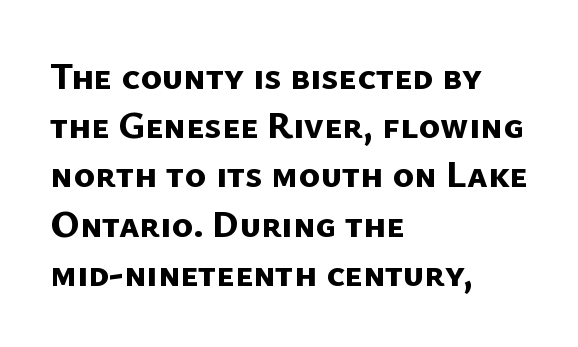
Q: Is the text bold? A: Yes.
Q: Is the typeface a serif or a sans-serif typeface? A: Sans-serif.
Q: Is the text underlined? A: No.
Q: How is the paragraph aligned? A: Left-aligned.
Q: Is the spacing between letters normal or unusually wide? A: Normal.
Q: Is the spacing between lines tight, normal or loose? A: Normal.
Q: Width (condensed, normal, or wide)? A: Normal.
Q: Stroke contrast? A: Low.
Q: x-height? A: Medium.
Q: Monospaced? A: No.
